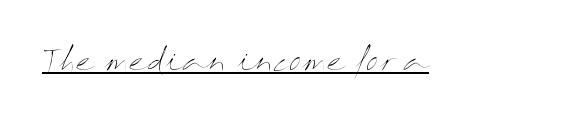
{"bold": "no", "weight": "thin", "width": "wide", "stroke_contrast": "medium", "x_height": "medium", "monospaced": "no", "underline": "yes", "letter_spacing": "normal", "letter_spacing_em": 0.0, "glyph_px": 28}
